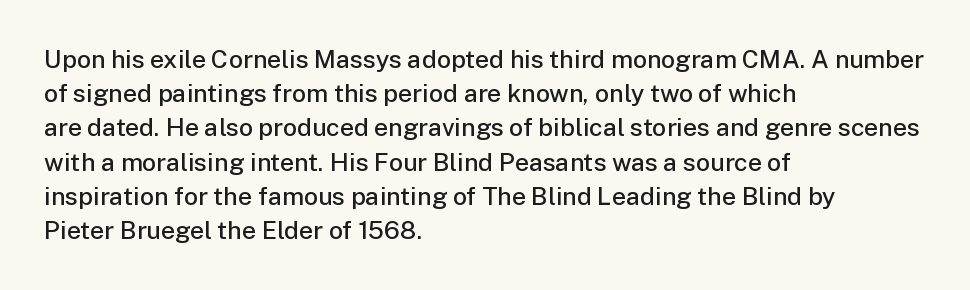
Q: Is the text bold? A: Semi-bold.
Q: Is the text italic (slanted)? A: No, it is upright.
Q: Is the text underlined? A: No.
Q: How is the paragraph aligned? A: Left-aligned.
Q: Is the spacing between letters normal or unusually wide? A: Normal.
Q: Is the spacing between lines tight, normal or loose? A: Normal.
